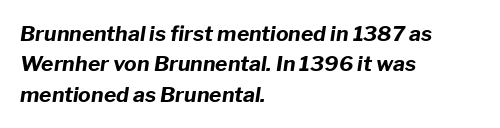
Q: Is the text bold? A: Yes.
Q: Is the text italic (slanted)? A: Yes, it leans right by about 8 degrees.
Q: Is the text underlined? A: No.
Q: How is the paragraph aligned? A: Left-aligned.
Q: Is the spacing between letters normal or unusually wide? A: Normal.
Q: Is the spacing between lines tight, normal or loose? A: Normal.
